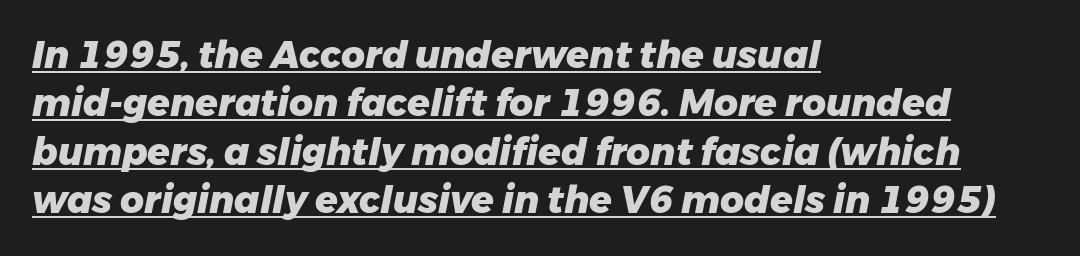
Q: Is the text bold? A: Yes.
Q: Is the text italic (slanted)? A: Yes, it leans right by about 11 degrees.
Q: Is the text underlined? A: Yes.
Q: How is the paragraph aligned? A: Left-aligned.
Q: Is the spacing between letters normal or unusually wide? A: Normal.
Q: Is the spacing between lines tight, normal or loose? A: Normal.
Q: Width (condensed, normal, or wide)? A: Normal.
Q: Stroke contrast? A: Low.
Q: x-height? A: Medium.
Q: Monospaced? A: No.
